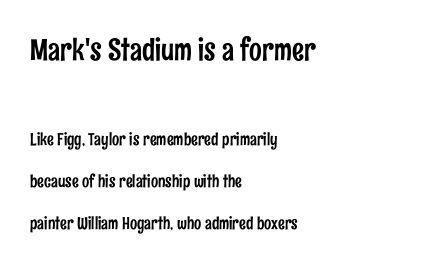
{"serif": "no", "italic": "no", "width": "condensed", "stroke_contrast": "low", "x_height": "medium", "monospaced": "no", "underline": "no", "align": "left", "line_spacing": "loose", "line_spacing_ratio": 2.47, "letter_spacing": "normal", "letter_spacing_em": 0.0, "larger_block": "first", "size_ratio": 1.76, "glyph_px": 30}
